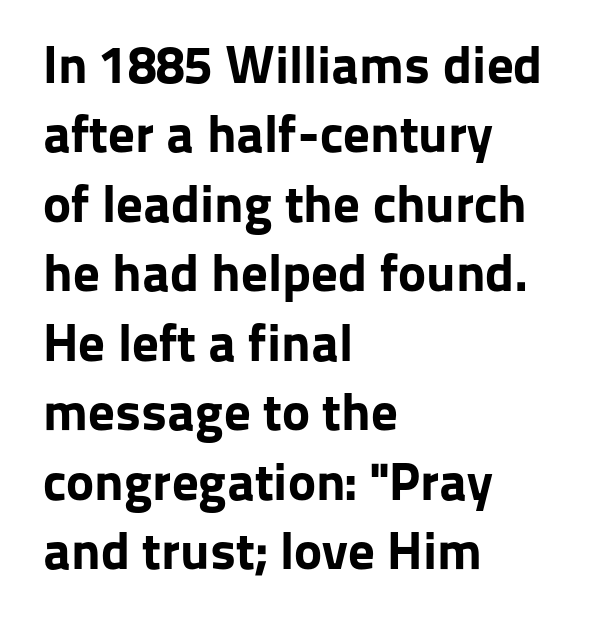
Q: Is the text bold? A: Yes.
Q: Is the text italic (slanted)? A: No, it is upright.
Q: Is the typeface a serif or a sans-serif typeface? A: Sans-serif.
Q: Is the text underlined? A: No.
Q: How is the paragraph aligned? A: Left-aligned.
Q: Is the spacing between letters normal or unusually wide? A: Normal.
Q: Is the spacing between lines tight, normal or loose? A: Normal.
Q: Width (condensed, normal, or wide)? A: Normal.
Q: Stroke contrast? A: Low.
Q: x-height? A: Medium.
Q: Monospaced? A: No.
